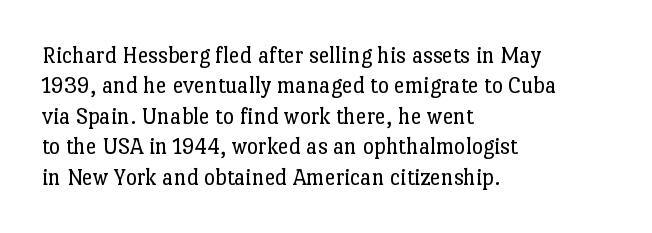
The type sits square on the baseline with zero lean. Only glyphs here, with clear space below each row. This sample is left-justified, so line endings fall wherever the words run out. Nothing unusual about the tracking: characters are spaced as the font intends. No extra ink here — the face is not bold.
